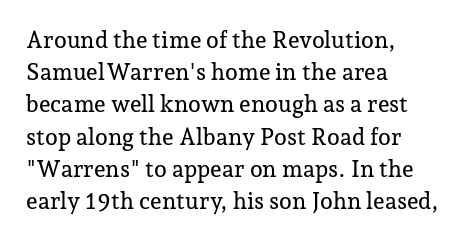
{"italic": "no", "underline": "no", "align": "left", "line_spacing": "normal", "line_spacing_ratio": 1.4, "letter_spacing": "normal", "letter_spacing_em": 0.0, "glyph_px": 23}
